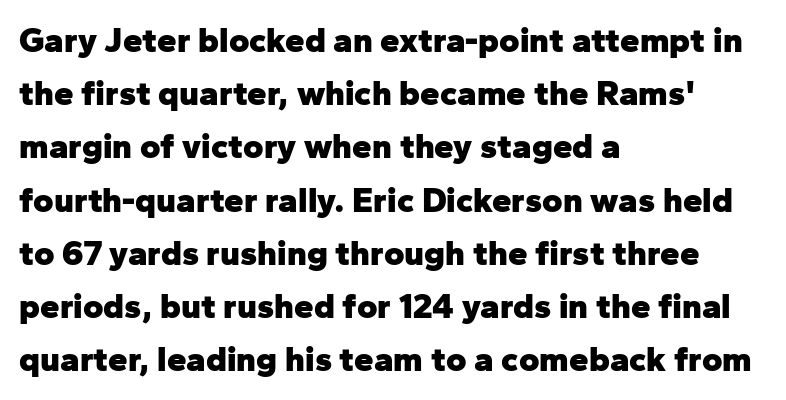
The image shows 35 px heavy sans-serif type, upright; set left-aligned, normal line spacing (1.52x), normal letter spacing, not underlined; low stroke contrast and a medium x-height.
